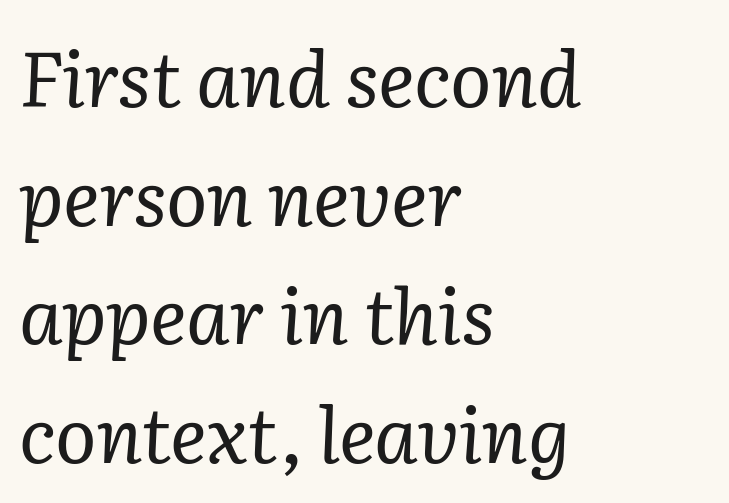
The image shows 77 px regular-weight serif type, italic (leaning right); set left-aligned, normal line spacing (1.54x), normal letter spacing, not underlined; low stroke contrast and a medium x-height.
